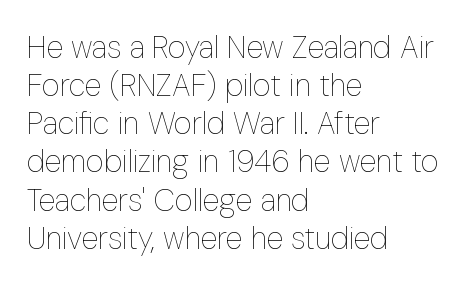
All the whitespace from short lines collects on the right. Proportional: the letters do not fall into vertical columns. Compared with a typical body face, this is equally light or lighter still. The passage shown has conventional tracking throughout.
